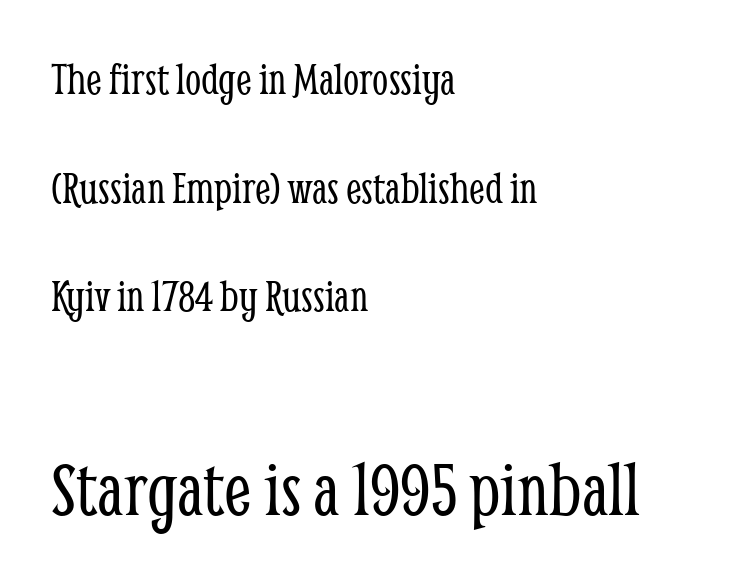
The image shows 80 px light, condensed serif type, upright; set left-aligned, loose line spacing (2.36x), normal letter spacing, not underlined; the second (bottom) block is 1.74x larger; low stroke contrast and a medium x-height.
